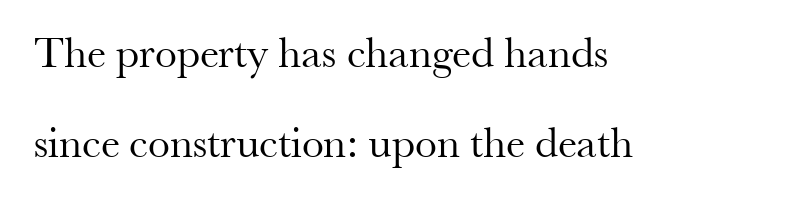
{"serif": "yes", "italic": "no", "bold": "no", "weight": "regular", "width": "normal", "stroke_contrast": "medium", "x_height": "small", "monospaced": "no", "underline": "no", "align": "left", "line_spacing": "loose", "line_spacing_ratio": 2.04, "letter_spacing": "normal", "letter_spacing_em": 0.0, "glyph_px": 44}
